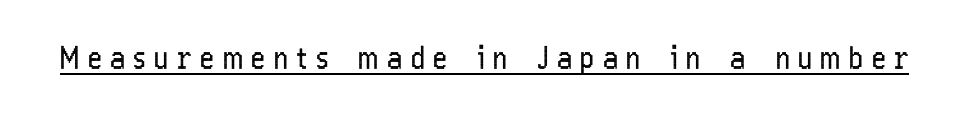
The image shows 30 px regular-weight, condensed sans-serif type, upright; set unusually wide letter spacing (+0.28 em), underlined; low stroke contrast and a medium x-height.
